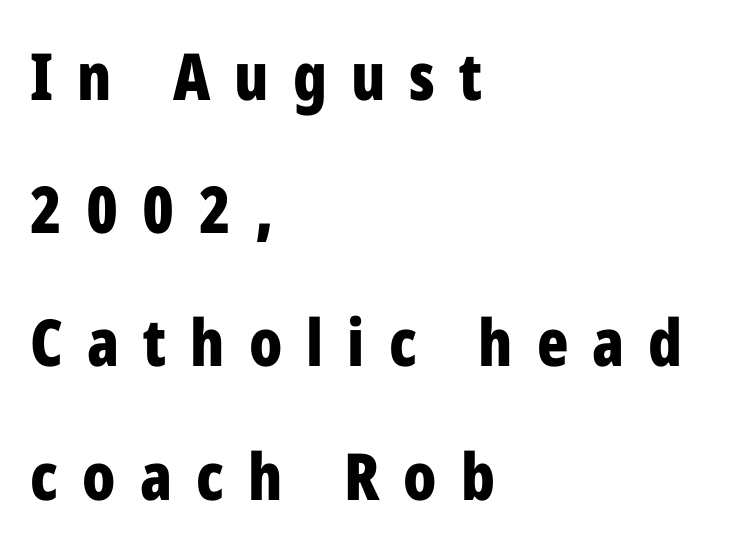
Q: Is the text bold? A: Yes.
Q: Is the text italic (slanted)? A: No, it is upright.
Q: Is the typeface a serif or a sans-serif typeface? A: Sans-serif.
Q: Is the text underlined? A: No.
Q: How is the paragraph aligned? A: Left-aligned.
Q: Is the spacing between letters normal or unusually wide? A: Unusually wide.
Q: Is the spacing between lines tight, normal or loose? A: Loose.
Q: Width (condensed, normal, or wide)? A: Condensed.
Q: Stroke contrast? A: Low.
Q: x-height? A: Medium.
Q: Monospaced? A: No.
